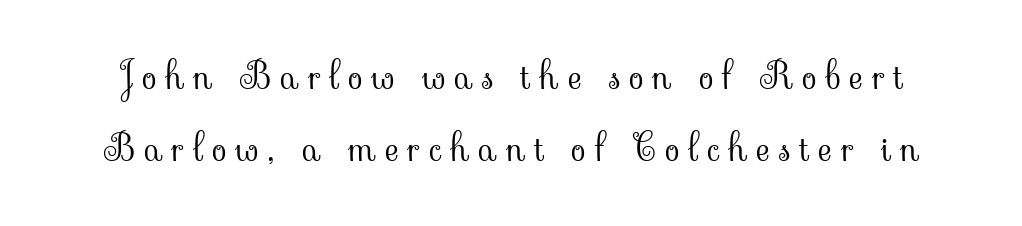
The image shows 38 px light serif type, upright; set loose line spacing (1.9x), unusually wide letter spacing (+0.24 em), not underlined; low stroke contrast and a small x-height.
